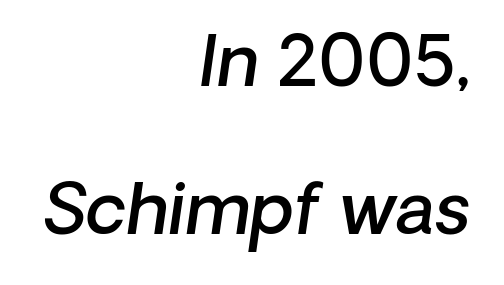
{"italic": "yes", "lean": "right", "slant_degrees": 8, "bold": "semi", "weight": "semibold", "width": "normal", "stroke_contrast": "low", "x_height": "medium", "monospaced": "no", "underline": "no", "align": "right", "line_spacing": "loose", "line_spacing_ratio": 2.11, "letter_spacing": "normal", "letter_spacing_em": 0.0, "glyph_px": 70}
